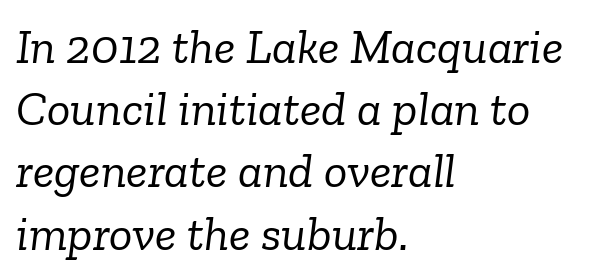
The image shows 49 px light serif type, italic (leaning right); set left-aligned, normal line spacing (1.27x), normal letter spacing, not underlined; low stroke contrast and a medium x-height.
